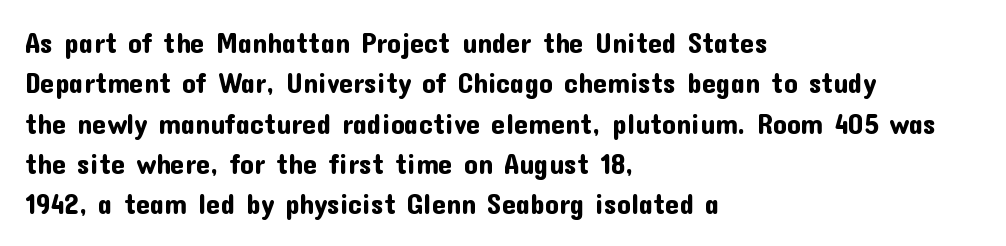
{"serif": "no", "italic": "no", "width": "normal", "stroke_contrast": "low", "x_height": "medium", "monospaced": "no", "underline": "no", "align": "left", "line_spacing": "normal", "line_spacing_ratio": 1.44, "letter_spacing": "normal", "letter_spacing_em": 0.0, "glyph_px": 28}
